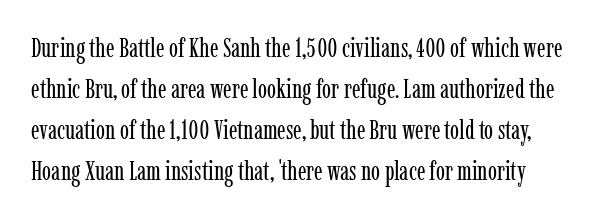
Q: Is the text bold? A: No.
Q: Is the text italic (slanted)? A: No, it is upright.
Q: Is the text underlined? A: No.
Q: Is the spacing between letters normal or unusually wide? A: Normal.
Q: Is the spacing between lines tight, normal or loose? A: Normal.
